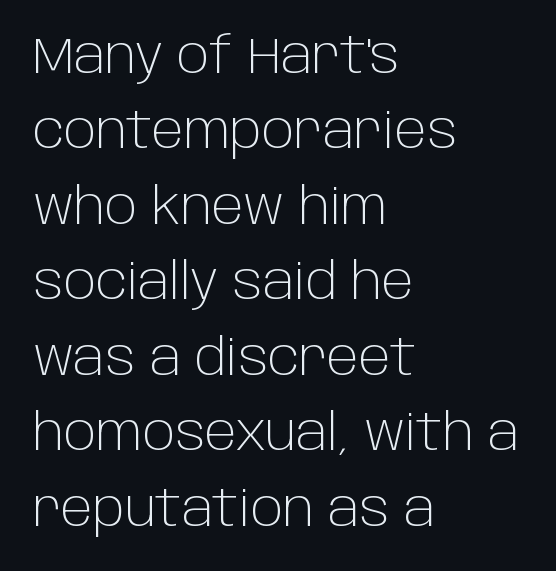
{"serif": "no", "italic": "no", "bold": "no", "weight": "light", "width": "normal", "stroke_contrast": "low", "x_height": "large", "monospaced": "no", "underline": "no", "align": "left", "line_spacing": "normal", "line_spacing_ratio": 1.51, "letter_spacing": "normal", "letter_spacing_em": 0.0, "glyph_px": 50}
